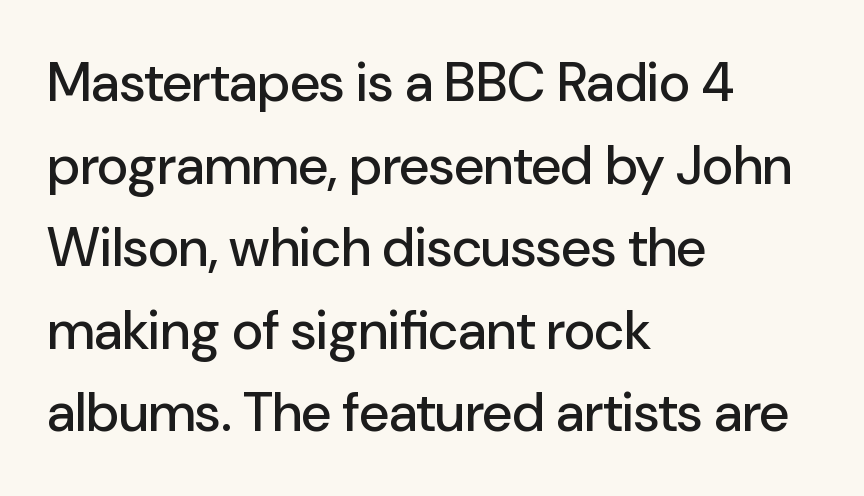
Does the lettering tilt? It doesn't — this is upright. These lines stack with their left ends in a neat column. A typesetter would call this zero additional tracking. Do the characters align in a grid? No, the font is proportional.
